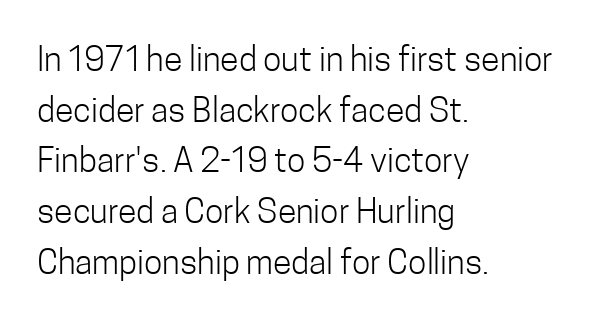
{"serif": "no", "italic": "no", "bold": "no", "weight": "light", "width": "condensed", "stroke_contrast": "low", "x_height": "medium", "monospaced": "no", "underline": "no", "align": "left", "line_spacing": "normal", "line_spacing_ratio": 1.49, "letter_spacing": "normal", "letter_spacing_em": 0.0, "glyph_px": 34}
